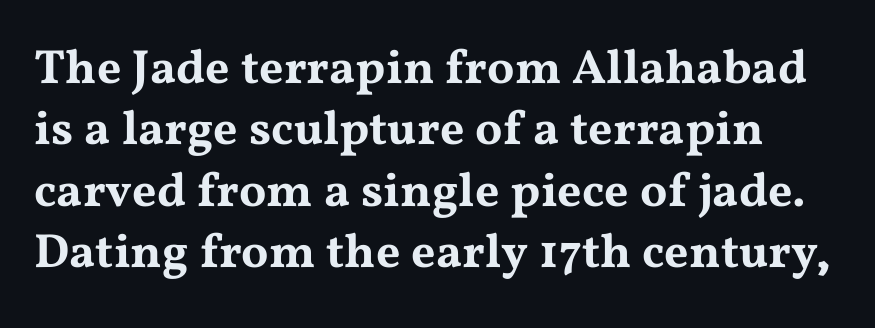
Vertically, the passage feels balanced, rows spaced as you'd expect. The type is set solid horizontally, with unmodified tracking. Clear beneath every line of the passage. The passage shown is typed in a proportional face where columns would drift. This sample uses a serif face.
